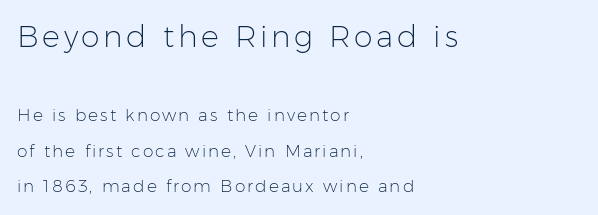
Compared with a typical body face, this is equally light or lighter still. The typography opts for an upright posture over an oblique one. Serifs: no, the terminals of the letterforms are clean. Proportional: the letters do not fall into vertical columns.
